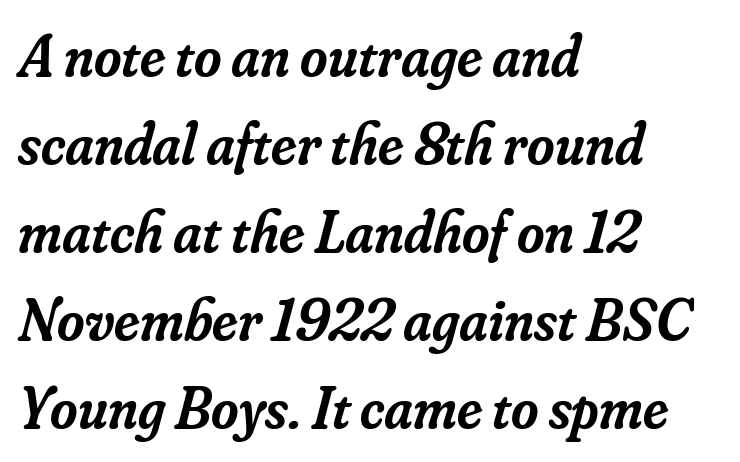
Q: Is the text bold? A: Semi-bold.
Q: Is the text italic (slanted)? A: Yes, it leans right by about 16 degrees.
Q: Is the typeface a serif or a sans-serif typeface? A: Serif.
Q: Is the text underlined? A: No.
Q: How is the paragraph aligned? A: Left-aligned.
Q: Is the spacing between letters normal or unusually wide? A: Normal.
Q: Is the spacing between lines tight, normal or loose? A: Normal.
Q: Width (condensed, normal, or wide)? A: Normal.
Q: Stroke contrast? A: Low.
Q: x-height? A: Small.
Q: Monospaced? A: No.
